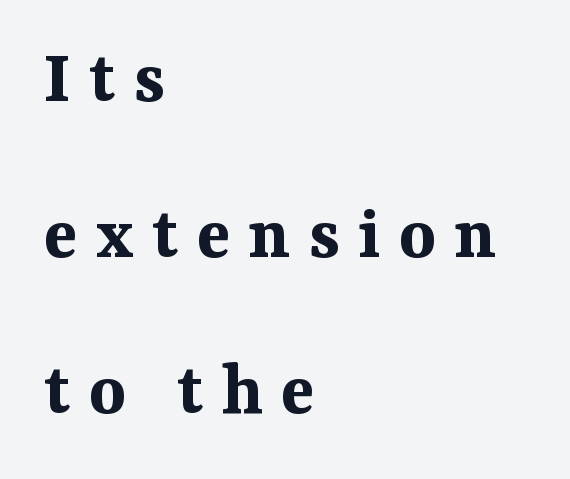
The image shows 78 px bold serif type, upright; set left-aligned, loose line spacing (2.0x), unusually wide letter spacing (+0.23 em), not underlined; medium stroke contrast and a medium x-height.
